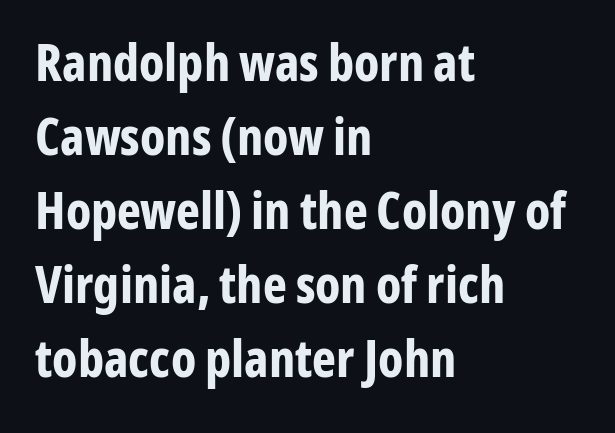
Q: Is the text bold? A: Yes.
Q: Is the text italic (slanted)? A: No, it is upright.
Q: Is the typeface a serif or a sans-serif typeface? A: Sans-serif.
Q: Is the text underlined? A: No.
Q: How is the paragraph aligned? A: Left-aligned.
Q: Is the spacing between letters normal or unusually wide? A: Normal.
Q: Is the spacing between lines tight, normal or loose? A: Normal.
Q: Width (condensed, normal, or wide)? A: Condensed.
Q: Stroke contrast? A: Low.
Q: x-height? A: Medium.
Q: Monospaced? A: No.
